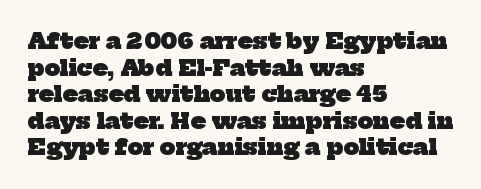
{"bold": "yes", "underline": "no", "align": "left", "line_spacing_ratio": 1.21, "letter_spacing": "normal", "letter_spacing_em": 0.0, "glyph_px": 22}
